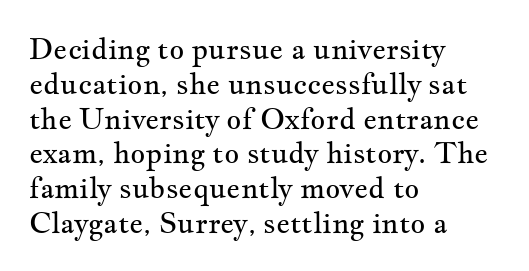
{"serif": "yes", "italic": "no", "bold": "no", "weight": "regular", "width": "wide", "stroke_contrast": "medium", "x_height": "small", "monospaced": "no", "underline": "no", "align": "left", "line_spacing_ratio": 1.2, "letter_spacing": "normal", "letter_spacing_em": 0.0, "glyph_px": 29}
